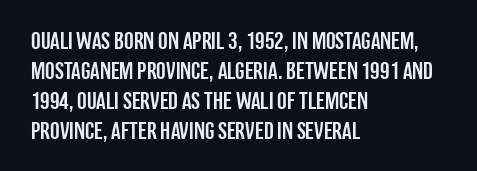
Q: Is the text italic (slanted)? A: No, it is upright.
Q: Is the text underlined? A: No.
Q: How is the paragraph aligned? A: Left-aligned.
Q: Is the spacing between letters normal or unusually wide? A: Normal.
Q: Is the spacing between lines tight, normal or loose? A: Normal.
